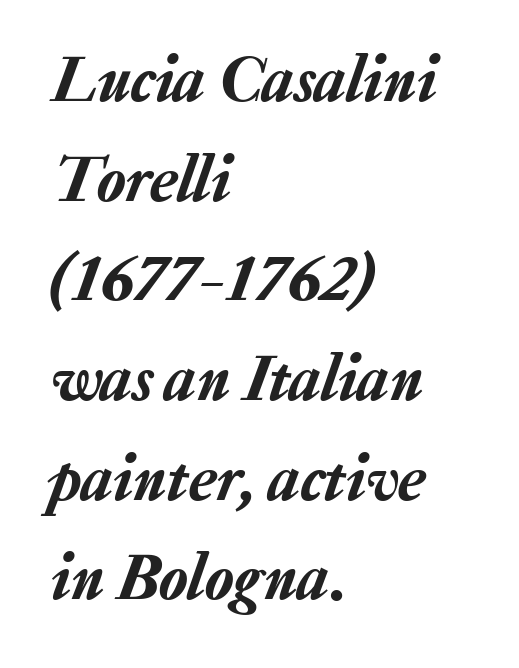
Characters follow at the spacing the type designer built in. Horizontally, the lines are justified to the leading edge only. You could not count columns in this text — the font is proportionally spaced. No word sits above an underline.
